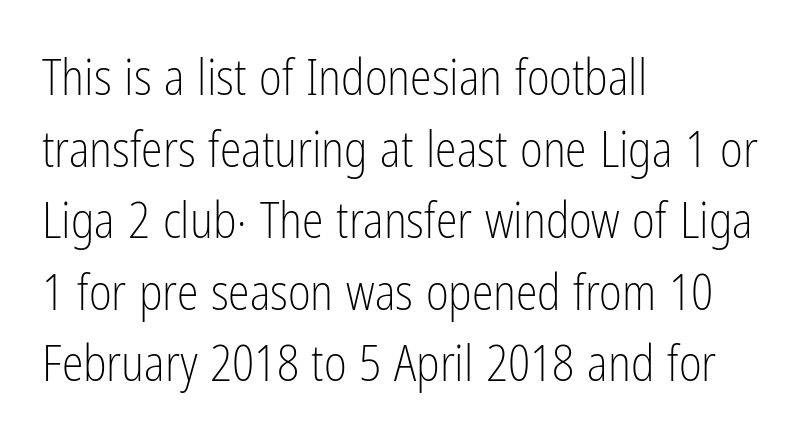
These glyphs show unthickened strokes, regular width or finer. Notice how the stems are strictly vertical — no italics here. Each word holds together tightly as a unit, with standard inter-letter gaps. The letters carry no serifs — their stems end cleanly without finishing strokes.
